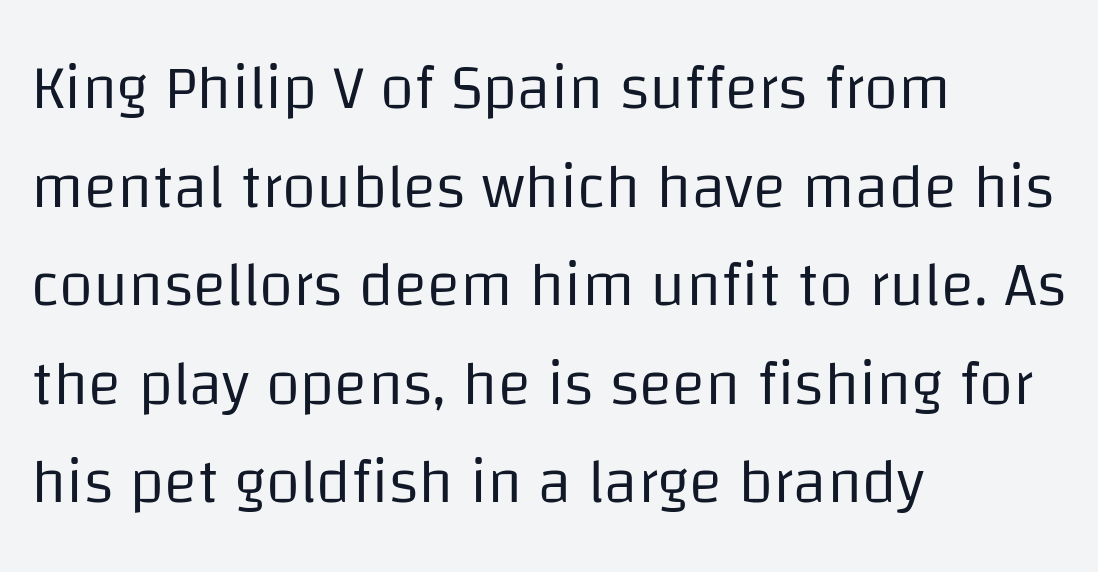
The image shows 62 px regular-weight sans-serif type, upright; set left-aligned, normal line spacing (1.59x), normal letter spacing, not underlined; low stroke contrast and a large x-height.
